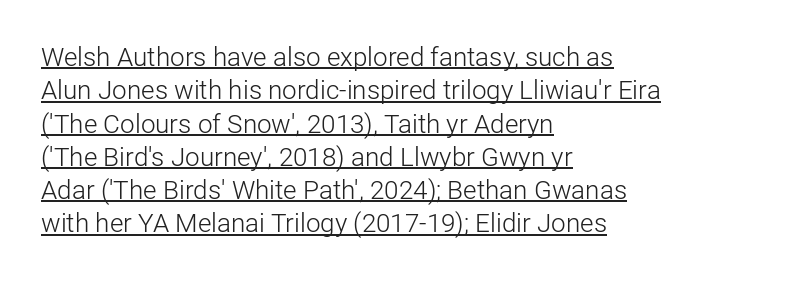
{"italic": "no", "bold": "no", "underline": "yes", "align": "left", "line_spacing": "normal", "line_spacing_ratio": 1.28, "letter_spacing": "normal", "letter_spacing_em": 0.0, "glyph_px": 26}
